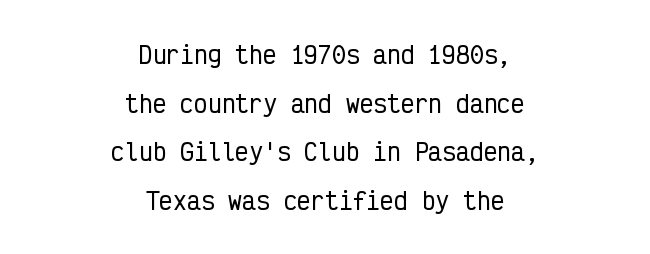
{"italic": "no", "underline": "no", "align": "center", "line_spacing": "loose", "line_spacing_ratio": 2.11, "letter_spacing": "normal", "letter_spacing_em": 0.0, "glyph_px": 23}
